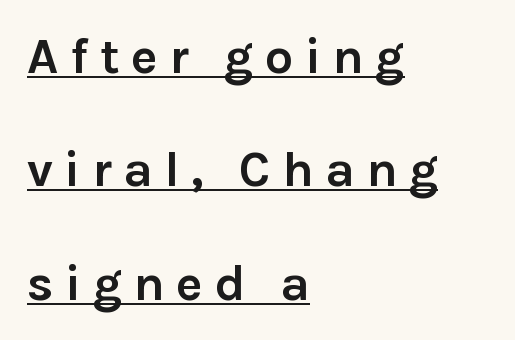
{"serif": "no", "italic": "no", "bold": "yes", "weight": "semibold", "width": "normal", "stroke_contrast": "low", "x_height": "medium", "monospaced": "no", "underline": "yes", "align": "left", "line_spacing": "loose", "line_spacing_ratio": 2.27, "letter_spacing": "wide", "letter_spacing_em": 0.23, "glyph_px": 50}
